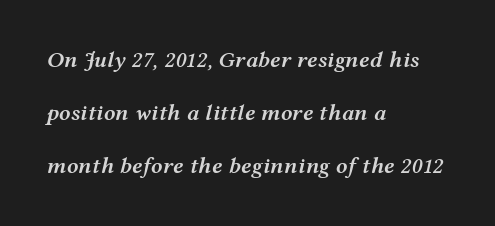
Q: Is the text bold? A: Semi-bold.
Q: Is the text italic (slanted)? A: Yes, it leans right by about 12 degrees.
Q: Is the text underlined? A: No.
Q: How is the paragraph aligned? A: Left-aligned.
Q: Is the spacing between letters normal or unusually wide? A: Normal.
Q: Is the spacing between lines tight, normal or loose? A: Loose.
